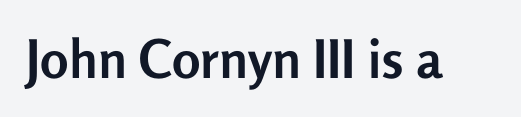
{"serif": "no", "italic": "no", "bold": "yes", "weight": "semibold", "width": "normal", "stroke_contrast": "low", "x_height": "medium", "monospaced": "no", "underline": "no", "letter_spacing": "normal", "letter_spacing_em": 0.0, "glyph_px": 53}
